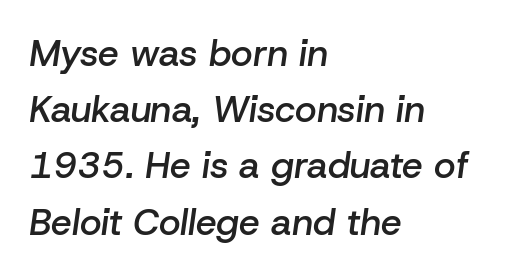
{"italic": "yes", "lean": "right", "slant_degrees": 8, "bold": "semi", "weight": "semibold", "width": "normal", "stroke_contrast": "low", "x_height": "medium", "monospaced": "no", "underline": "no", "align": "left", "line_spacing": "normal", "line_spacing_ratio": 1.52, "letter_spacing": "normal", "letter_spacing_em": 0.0, "glyph_px": 37}
